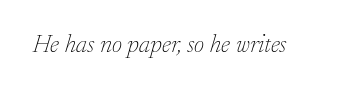
The image shows 25 px text type, italic (leaning right); set normal letter spacing, not underlined.
